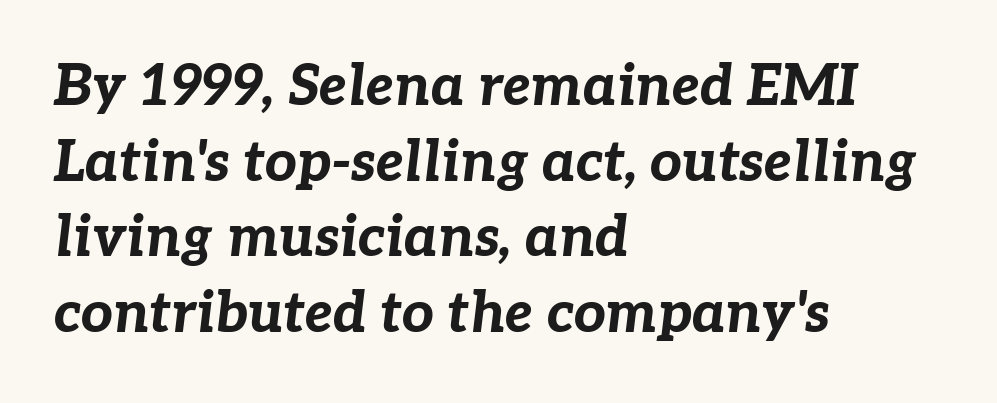
{"italic": "yes", "lean": "right", "slant_degrees": 7, "bold": "yes", "weight": "bold", "width": "normal", "stroke_contrast": "low", "x_height": "medium", "monospaced": "no", "underline": "no", "align": "left", "line_spacing": "normal", "line_spacing_ratio": 1.35, "letter_spacing": "normal", "letter_spacing_em": 0.0, "glyph_px": 56}
